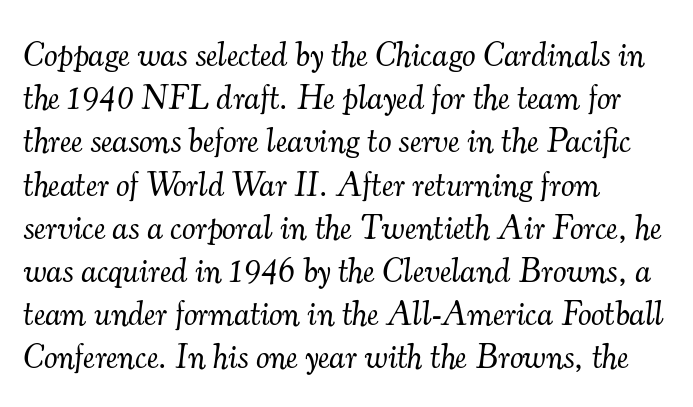
Q: Is the text bold? A: No.
Q: Is the text italic (slanted)? A: Yes, it leans right by about 7 degrees.
Q: Is the typeface a serif or a sans-serif typeface? A: Serif.
Q: Is the text underlined? A: No.
Q: How is the paragraph aligned? A: Left-aligned.
Q: Is the spacing between letters normal or unusually wide? A: Normal.
Q: Is the spacing between lines tight, normal or loose? A: Normal.
Q: Width (condensed, normal, or wide)? A: Normal.
Q: Stroke contrast? A: Medium.
Q: x-height? A: Small.
Q: Monospaced? A: No.
